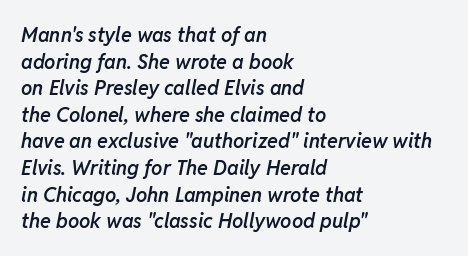
Q: Is the text bold? A: Semi-bold.
Q: Is the text italic (slanted)? A: Yes, it leans right by about 11 degrees.
Q: Is the text underlined? A: No.
Q: How is the paragraph aligned? A: Left-aligned.
Q: Is the spacing between letters normal or unusually wide? A: Normal.
Q: Is the spacing between lines tight, normal or loose? A: Normal.
